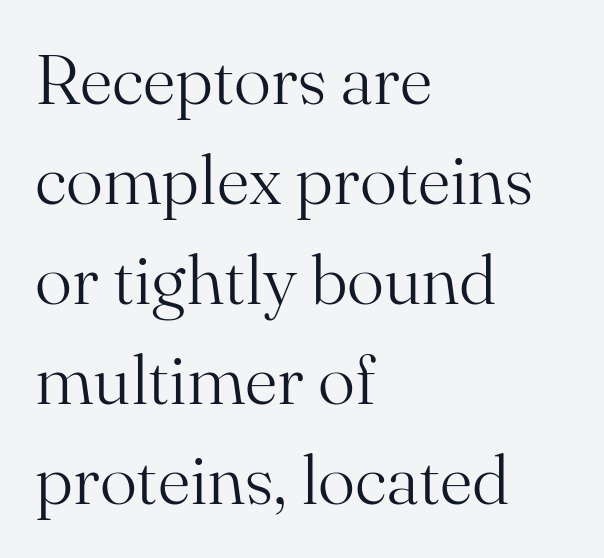
{"serif": "yes", "italic": "no", "bold": "no", "weight": "light", "width": "normal", "stroke_contrast": "medium", "x_height": "small", "monospaced": "no", "underline": "no", "align": "left", "line_spacing": "normal", "line_spacing_ratio": 1.43, "letter_spacing": "normal", "letter_spacing_em": 0.0, "glyph_px": 70}
